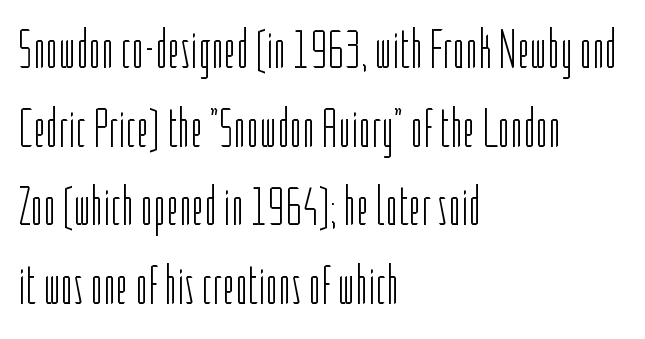
{"serif": "no", "italic": "no", "bold": "no", "weight": "light", "width": "condensed", "stroke_contrast": "low", "x_height": "medium", "monospaced": "no", "underline": "no", "align": "left", "line_spacing": "normal", "line_spacing_ratio": 1.43, "letter_spacing": "normal", "letter_spacing_em": 0.0, "glyph_px": 55}
